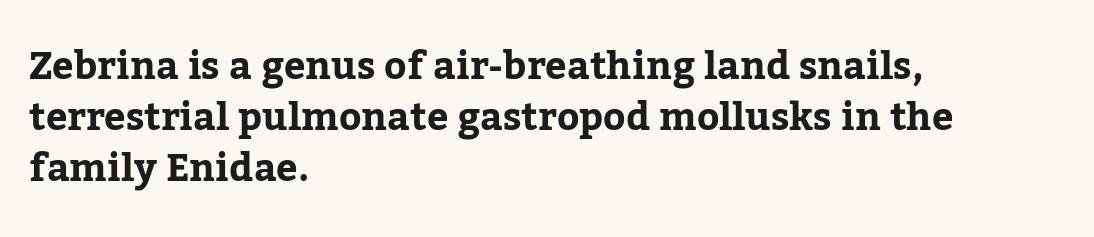
The image shows 38 px serif type, upright; set left-aligned, normal line spacing (1.34x), normal letter spacing, not underlined; low stroke contrast and a medium x-height.
